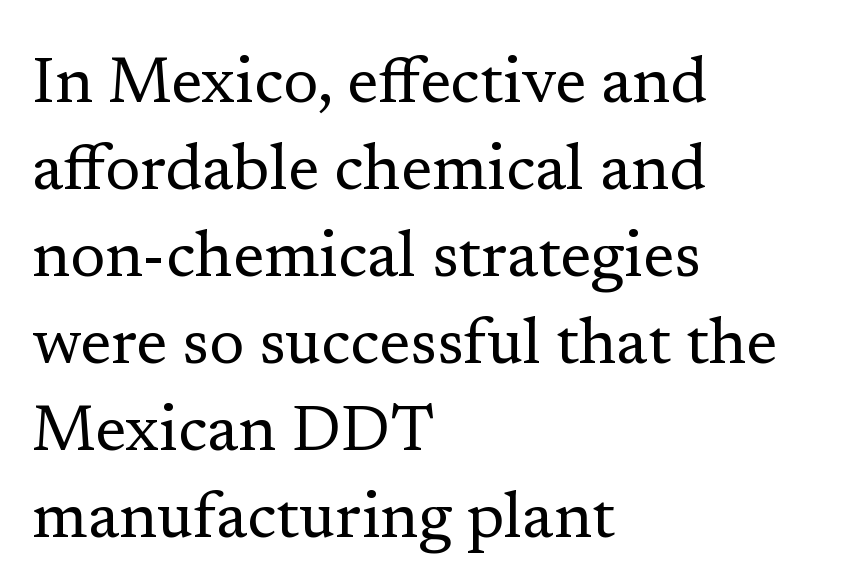
{"serif": "yes", "italic": "no", "bold": "no", "weight": "regular", "width": "normal", "stroke_contrast": "low", "x_height": "medium", "monospaced": "no", "underline": "no", "align": "left", "line_spacing": "normal", "line_spacing_ratio": 1.36, "letter_spacing": "normal", "letter_spacing_em": 0.0, "glyph_px": 64}
